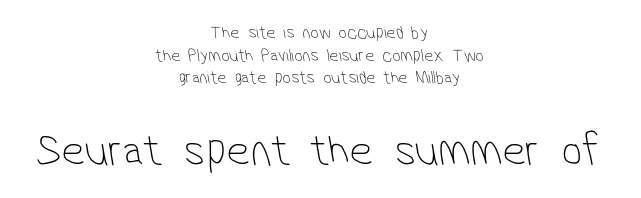
The image shows 46 px thin, condensed sans-serif type; set centered, normal line spacing (1.26x), normal letter spacing, not underlined; the second (bottom) block is 2.56x larger; low stroke contrast and a medium x-height.
